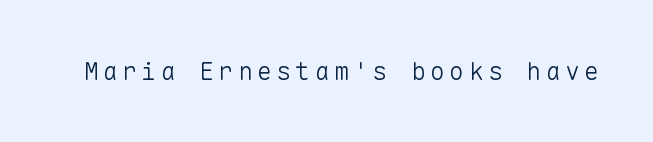
Q: Is the text bold? A: No.
Q: Is the text italic (slanted)? A: No, it is upright.
Q: Is the text underlined? A: No.
